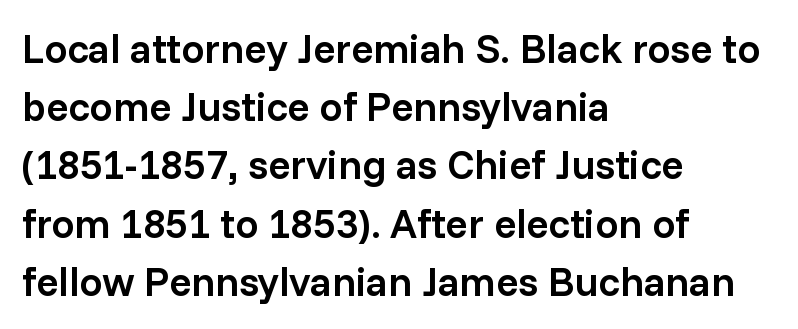
{"serif": "no", "italic": "no", "bold": "semi", "weight": "semibold", "width": "normal", "stroke_contrast": "low", "x_height": "medium", "monospaced": "no", "underline": "no", "align": "left", "line_spacing": "normal", "line_spacing_ratio": 1.42, "letter_spacing": "normal", "letter_spacing_em": 0.0, "glyph_px": 41}
